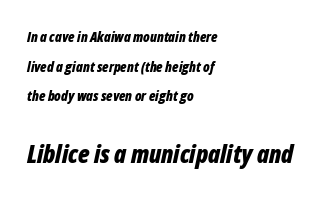
Q: Is the text bold? A: Yes.
Q: Is the text italic (slanted)? A: Yes, it leans right by about 12 degrees.
Q: Is the text underlined? A: No.
Q: How is the paragraph aligned? A: Left-aligned.
Q: Is the spacing between letters normal or unusually wide? A: Normal.
Q: Is the spacing between lines tight, normal or loose? A: Loose.
Q: Which block of text is set in a larger size, the first (top) or the second (bottom)? A: The second (bottom) one.
